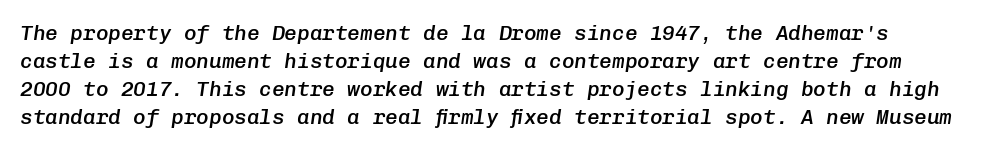
{"italic": "yes", "lean": "right", "slant_degrees": 8, "bold": "semi", "underline": "no", "line_spacing": "normal", "line_spacing_ratio": 1.33, "letter_spacing": "normal", "letter_spacing_em": 0.0, "glyph_px": 21}
